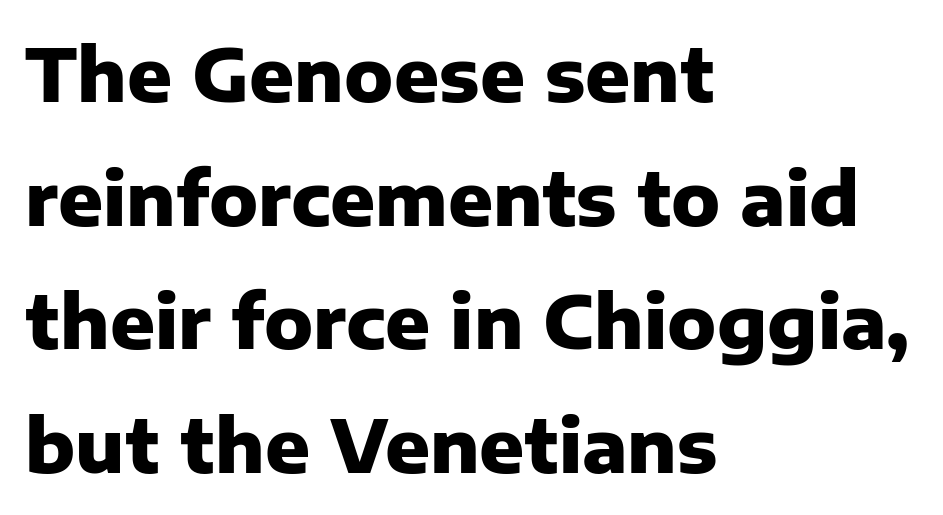
Q: Is the text bold? A: Yes.
Q: Is the text italic (slanted)? A: No, it is upright.
Q: Is the typeface a serif or a sans-serif typeface? A: Sans-serif.
Q: Is the text underlined? A: No.
Q: How is the paragraph aligned? A: Left-aligned.
Q: Is the spacing between letters normal or unusually wide? A: Normal.
Q: Is the spacing between lines tight, normal or loose? A: Normal.
Q: Width (condensed, normal, or wide)? A: Normal.
Q: Stroke contrast? A: Low.
Q: x-height? A: Medium.
Q: Monospaced? A: No.
